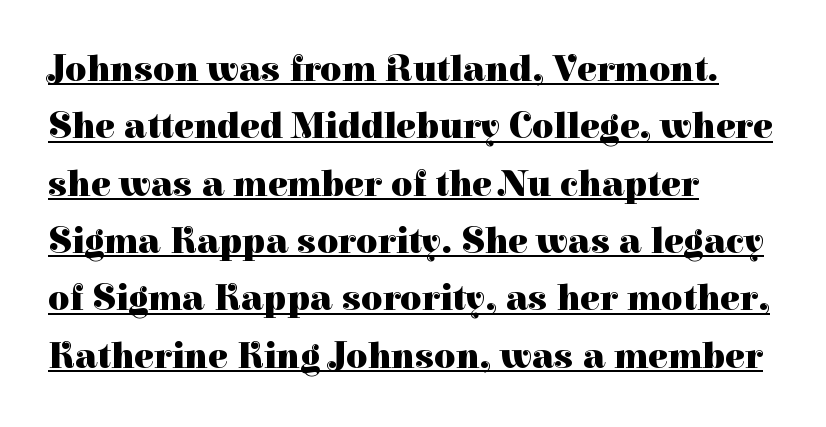
Q: Is the text bold? A: Yes.
Q: Is the text italic (slanted)? A: No, it is upright.
Q: Is the typeface a serif or a sans-serif typeface? A: Serif.
Q: Is the text underlined? A: Yes.
Q: How is the paragraph aligned? A: Left-aligned.
Q: Is the spacing between letters normal or unusually wide? A: Normal.
Q: Is the spacing between lines tight, normal or loose? A: Normal.
Q: Width (condensed, normal, or wide)? A: Normal.
Q: Stroke contrast? A: High.
Q: x-height? A: Medium.
Q: Monospaced? A: No.
